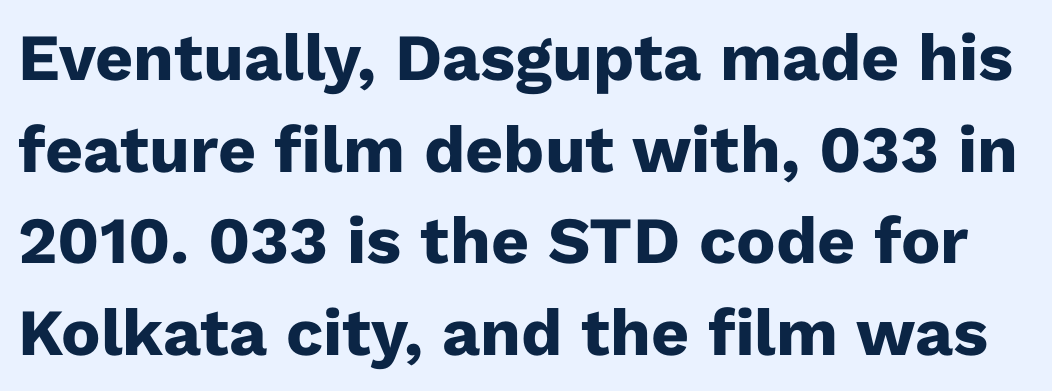
Characters follow at the spacing the type designer built in. Proportional: the letters do not fall into vertical columns. A roman cut, with each character standing at attention. Nope, no serifs anywhere on these letters. This rendering features lettering with no underline. These lines sit exactly where default settings would place them.
